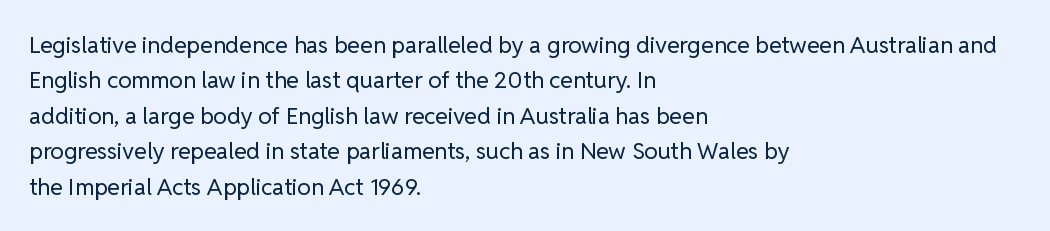
Q: Is the text bold? A: No.
Q: Is the text italic (slanted)? A: No, it is upright.
Q: Is the text underlined? A: No.
Q: How is the paragraph aligned? A: Left-aligned.
Q: Is the spacing between letters normal or unusually wide? A: Normal.
Q: Is the spacing between lines tight, normal or loose? A: Normal.
